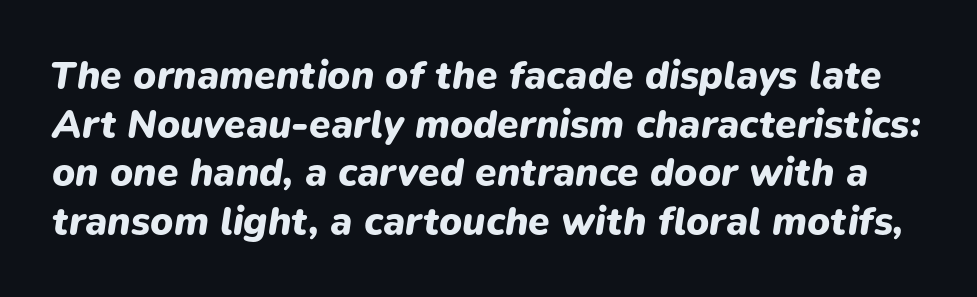
The image shows 39 px heavy type, italic (leaning right); set normal line spacing (1.25x), normal letter spacing, not underlined; low stroke contrast and a medium x-height.
